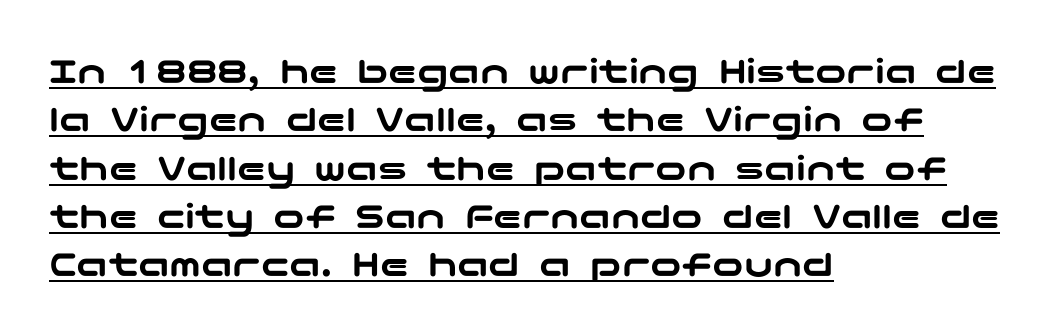
{"serif": "no", "italic": "no", "width": "wide", "stroke_contrast": "low", "x_height": "medium", "underline": "yes", "align": "left", "line_spacing_ratio": 1.24, "letter_spacing": "normal", "letter_spacing_em": 0.0, "glyph_px": 39}
